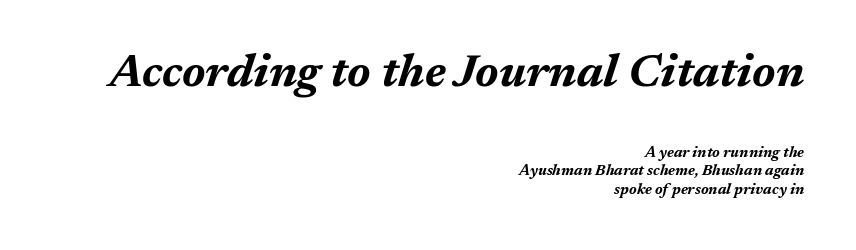
Q: Is the text bold? A: Yes.
Q: Is the text italic (slanted)? A: Yes, it leans right by about 17 degrees.
Q: Is the text underlined? A: No.
Q: How is the paragraph aligned? A: Right-aligned.
Q: Is the spacing between letters normal or unusually wide? A: Normal.
Q: Which block of text is set in a larger size, the first (top) or the second (bottom)? A: The first (top) one.
Q: Width (condensed, normal, or wide)? A: Normal.
Q: Stroke contrast? A: Medium.
Q: x-height? A: Medium.
Q: Monospaced? A: No.
